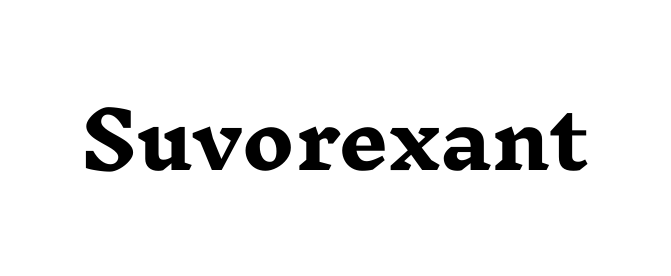
{"serif": "yes", "italic": "no", "bold": "yes", "weight": "heavy", "width": "wide", "stroke_contrast": "low", "x_height": "medium", "monospaced": "no", "underline": "no", "letter_spacing": "normal", "letter_spacing_em": 0.0, "glyph_px": 78}
